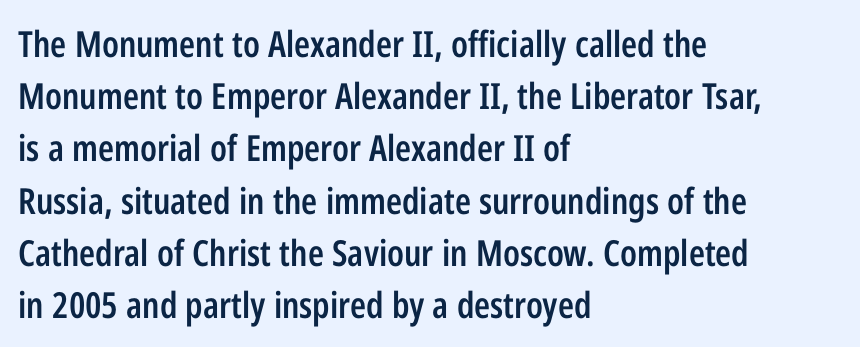
{"serif": "no", "italic": "no", "bold": "semi", "weight": "semibold", "width": "condensed", "stroke_contrast": "low", "x_height": "medium", "monospaced": "no", "underline": "no", "align": "left", "line_spacing": "normal", "line_spacing_ratio": 1.45, "letter_spacing": "normal", "letter_spacing_em": 0.0, "glyph_px": 36}
